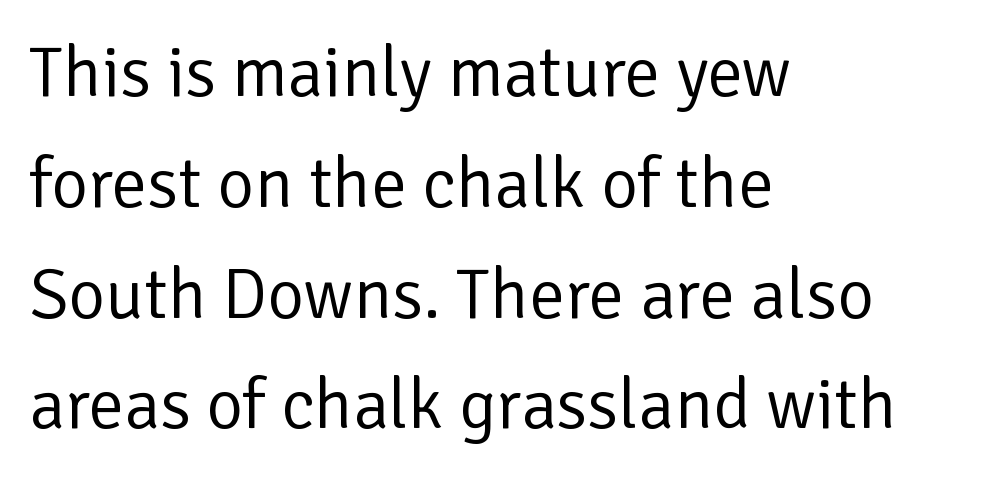
The image shows 71 px regular-weight sans-serif type, upright; set left-aligned, normal line spacing (1.56x), normal letter spacing, not underlined; low stroke contrast and a medium x-height.
